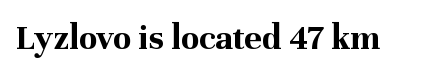
This sample has the flowing, uneven cadence of proportional lettering. These lines carry a lot of weight — the face is fully bold. The space beneath each line is pristine and unruled. Unlike a clean sans, this face finishes its strokes with serifs.
